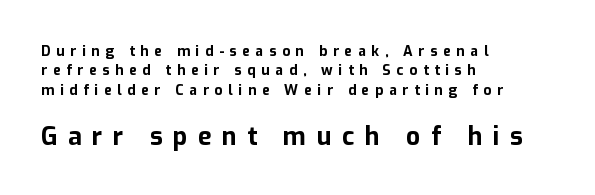
Style check: upright. Notice how the passage keeps a crisp vertical edge on the left only. These lines sit exactly where default settings would place them. You'd pick this weight for a headline — it's a proper bold. The specimen omits any rule beneath the text block's lines.
